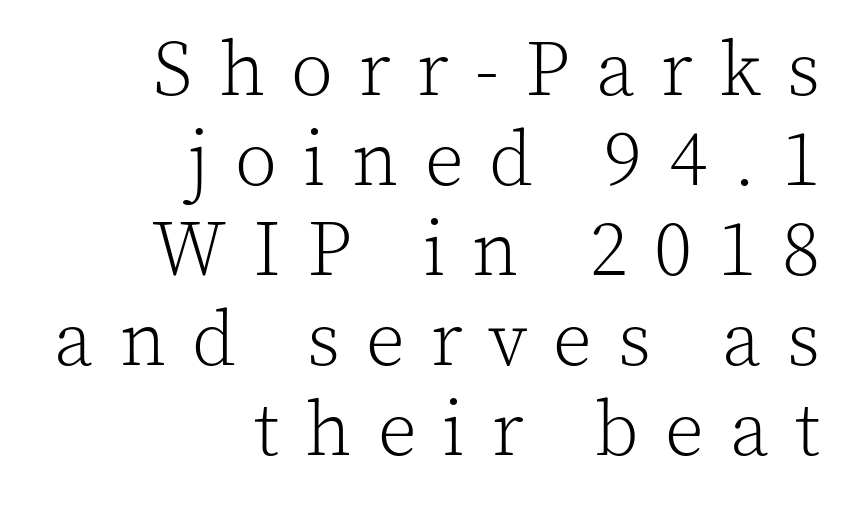
Type style note: has serifs. The passage shown has open, widely tracked lettering throughout. A quiet, ordinary-to-light weight characterises the typeface. Is this a fixed-width face? No — the glyphs have proportional, varying widths. Short and long lines alike share a common ending point at right.
